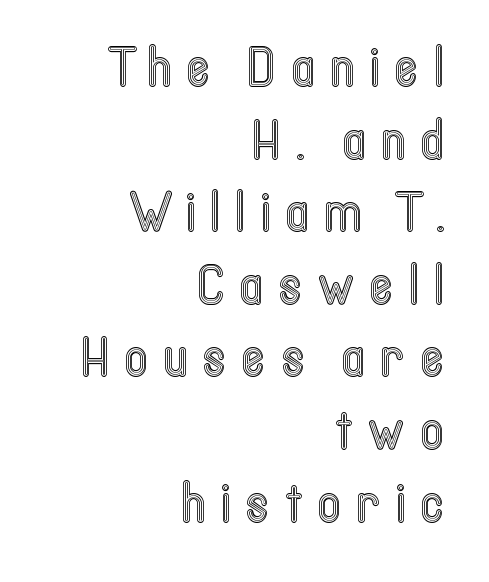
The image shows 55 px condensed type, upright; set right-aligned, normal line spacing (1.32x), unusually wide letter spacing (+0.29 em), not underlined; a medium x-height.
